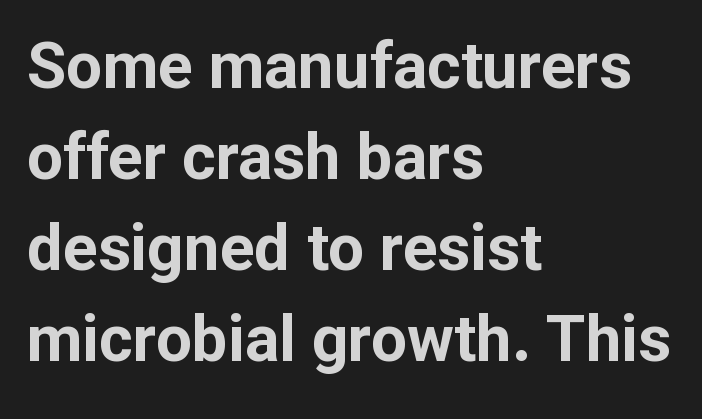
{"serif": "no", "italic": "no", "bold": "yes", "weight": "bold", "width": "normal", "stroke_contrast": "low", "x_height": "medium", "monospaced": "no", "underline": "no", "align": "left", "line_spacing": "normal", "line_spacing_ratio": 1.42, "letter_spacing": "normal", "letter_spacing_em": 0.0, "glyph_px": 64}
